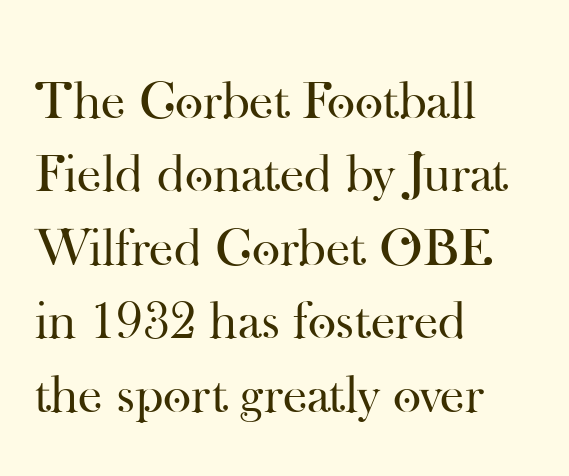
The image shows 54 px regular-weight serif type, upright; set left-aligned, normal line spacing (1.36x), normal letter spacing, not underlined; high stroke contrast and a small x-height.
